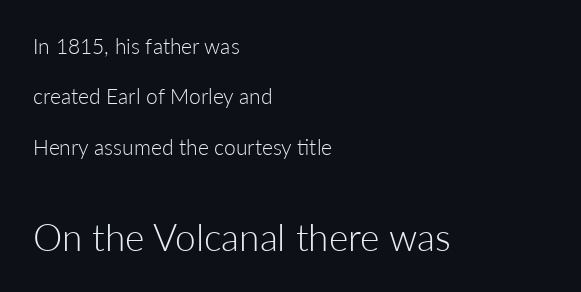
Notice how the passage keeps a crisp vertical edge on the left only. I'd call this a sans setting — the letters go barefoot. Compared with typical body copy, the letter spacing here is the same. Stroke thickness stays within the range of a standard reading face or lighter.
